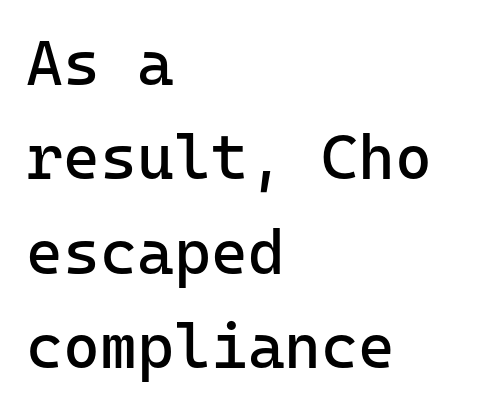
{"serif": "no", "italic": "no", "bold": "no", "weight": "regular", "width": "normal", "stroke_contrast": "low", "x_height": "medium", "monospaced": "yes", "underline": "no", "align": "left", "line_spacing": "normal", "line_spacing_ratio": 1.5, "letter_spacing": "normal", "letter_spacing_em": 0.0, "glyph_px": 63}
